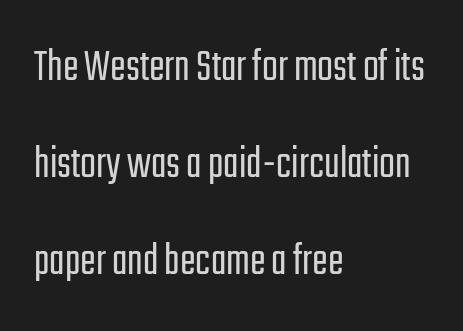
The image shows 47 px light, condensed sans-serif type, upright; set left-aligned, loose line spacing (2.06x), normal letter spacing, not underlined; low stroke contrast and a medium x-height.
